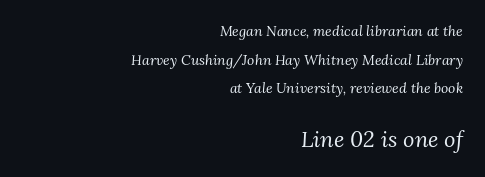
Q: Is the text bold? A: No.
Q: Is the text italic (slanted)? A: Yes, it leans right by about 3 degrees.
Q: Is the text underlined? A: No.
Q: How is the paragraph aligned? A: Right-aligned.
Q: Is the spacing between letters normal or unusually wide? A: Normal.
Q: Is the spacing between lines tight, normal or loose? A: Loose.
Q: Which block of text is set in a larger size, the first (top) or the second (bottom)? A: The second (bottom) one.
